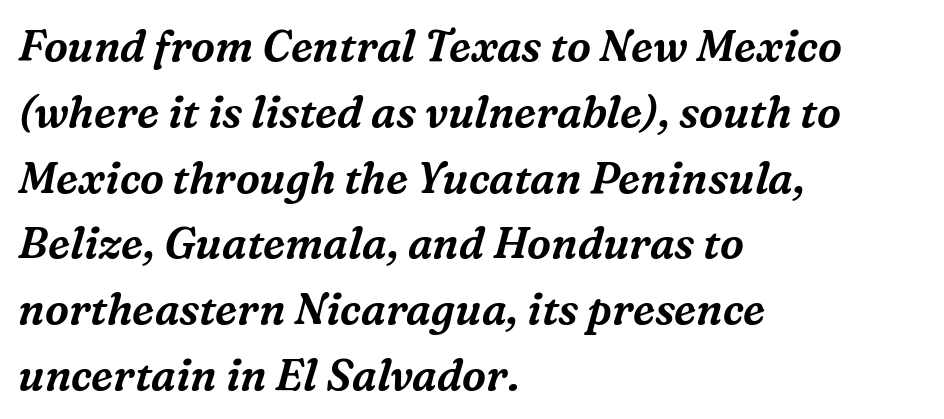
Q: Is the text italic (slanted)? A: Yes, it leans right by about 16 degrees.
Q: Is the typeface a serif or a sans-serif typeface? A: Serif.
Q: Is the text underlined? A: No.
Q: How is the paragraph aligned? A: Left-aligned.
Q: Is the spacing between letters normal or unusually wide? A: Normal.
Q: Is the spacing between lines tight, normal or loose? A: Normal.
Q: Width (condensed, normal, or wide)? A: Normal.
Q: Stroke contrast? A: Medium.
Q: x-height? A: Medium.
Q: Monospaced? A: No.
